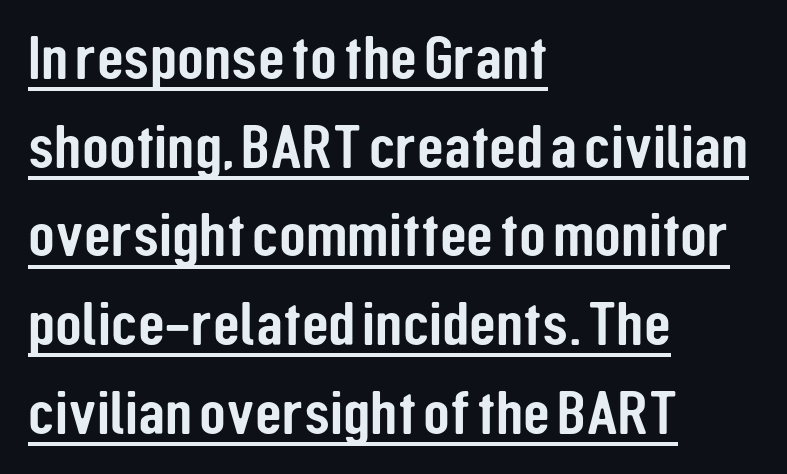
Q: Is the text italic (slanted)? A: No, it is upright.
Q: Is the typeface a serif or a sans-serif typeface? A: Sans-serif.
Q: Is the text underlined? A: Yes.
Q: How is the paragraph aligned? A: Left-aligned.
Q: Is the spacing between letters normal or unusually wide? A: Normal.
Q: Is the spacing between lines tight, normal or loose? A: Normal.
Q: Width (condensed, normal, or wide)? A: Condensed.
Q: Stroke contrast? A: Low.
Q: x-height? A: Medium.
Q: Monospaced? A: No.
